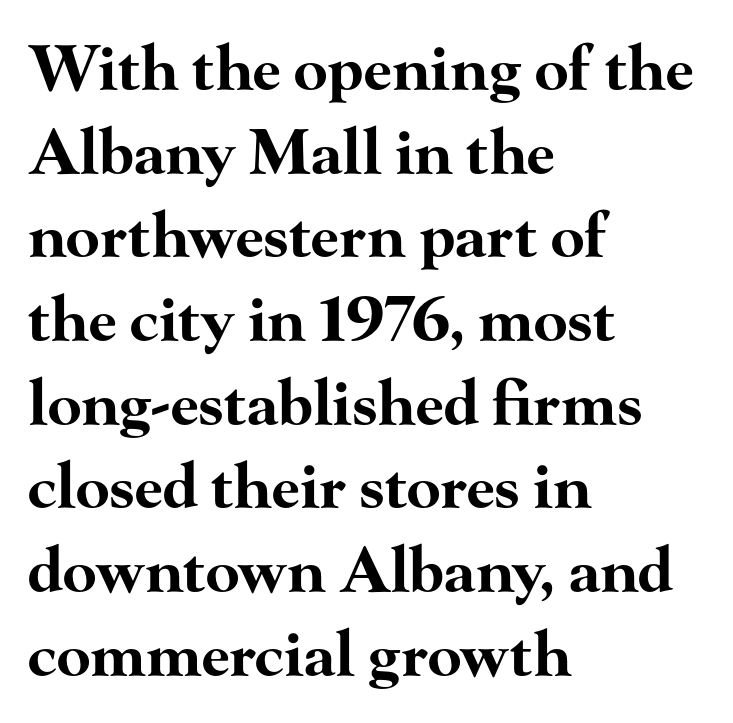
{"serif": "yes", "italic": "no", "bold": "yes", "weight": "bold", "width": "wide", "stroke_contrast": "high", "x_height": "small", "monospaced": "no", "underline": "no", "align": "left", "line_spacing": "normal", "line_spacing_ratio": 1.35, "letter_spacing": "normal", "letter_spacing_em": 0.0, "glyph_px": 62}
